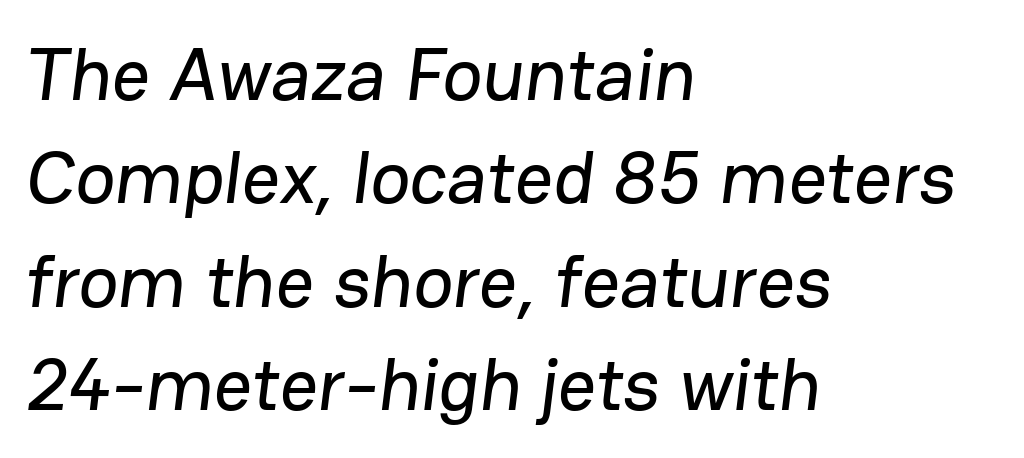
No feet cap the strokes, marking this as sans-serif type. Compared with typical body copy, the letter spacing here is the same. Do the characters align in a grid? No, the font is proportional. Line beginnings align vertically; line endings do not.
